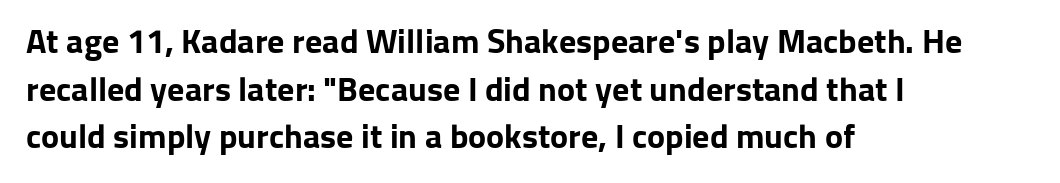
{"serif": "no", "italic": "no", "bold": "yes", "weight": "bold", "width": "normal", "stroke_contrast": "low", "x_height": "medium", "monospaced": "no", "underline": "no", "align": "left", "line_spacing": "normal", "line_spacing_ratio": 1.4, "letter_spacing": "normal", "letter_spacing_em": 0.0, "glyph_px": 34}
